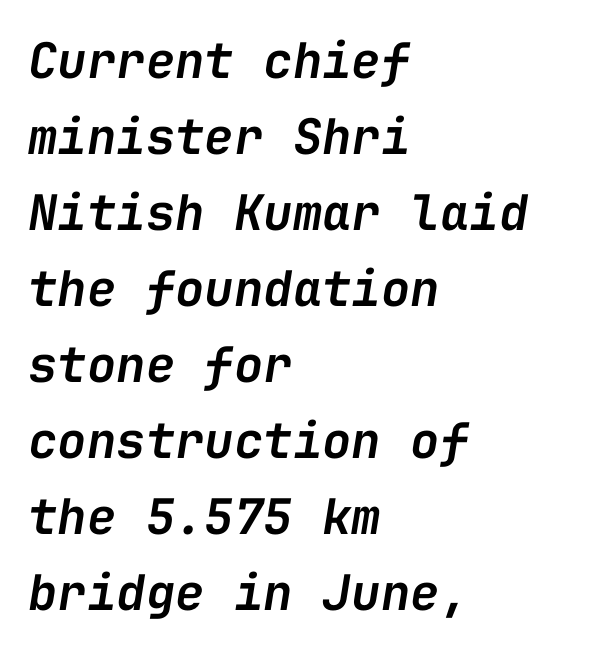
Q: Is the text bold? A: Semi-bold.
Q: Is the text italic (slanted)? A: Yes, it leans right by about 9 degrees.
Q: Is the text underlined? A: No.
Q: How is the paragraph aligned? A: Left-aligned.
Q: Is the spacing between letters normal or unusually wide? A: Normal.
Q: Is the spacing between lines tight, normal or loose? A: Normal.
Q: Width (condensed, normal, or wide)? A: Normal.
Q: Stroke contrast? A: Low.
Q: x-height? A: Medium.
Q: Monospaced? A: Yes.
